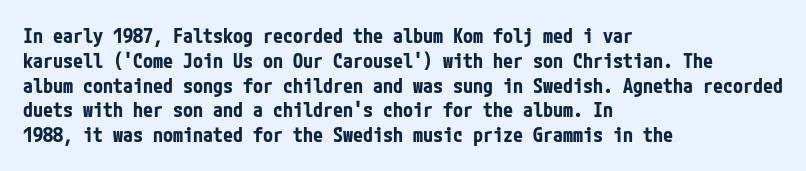
The image shows 20 px bold type, upright; set left-aligned, line spacing 1.24x, normal letter spacing, not underlined.
